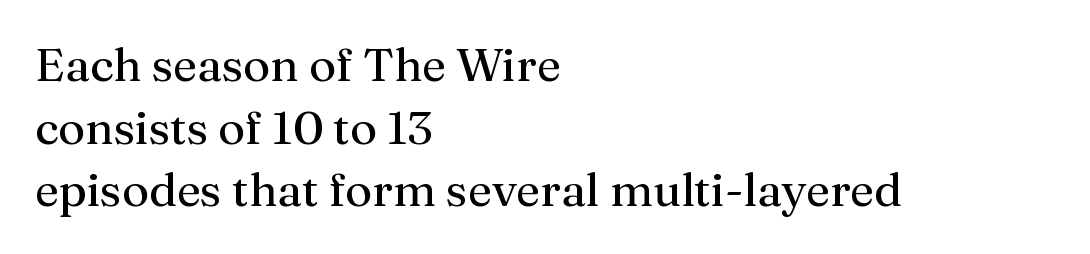
The image shows 47 px regular-weight serif type, upright; set left-aligned, normal line spacing (1.33x), normal letter spacing, not underlined; medium stroke contrast and a medium x-height.
